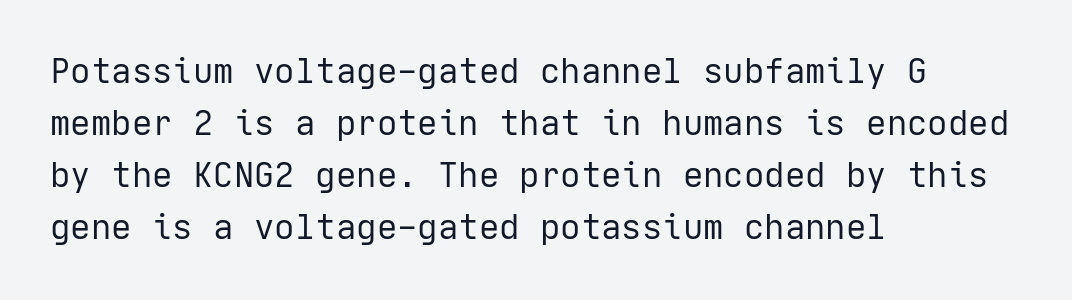
Characters remain perfectly vertical along every line. No word sits above an underline. Compared with a centered layout, this one pins lines to the left instead. What's the leading like? Ordinary, nothing unusual. Is the letter spacing exaggerated? No — it looks like the ordinary default. Grotesque or geometric, the face here clearly has no serifs.
